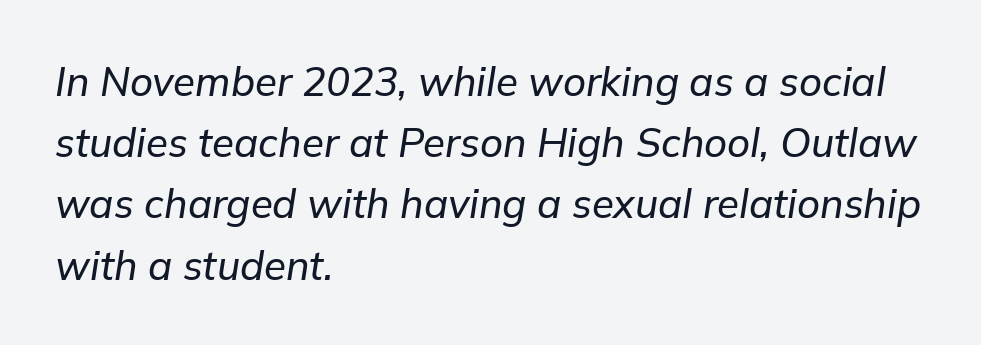
Quick note: italic. Is the block centered? No — it sits flush against the left margin. The face used here is proportionally spaced, like ordinary book or web type. Glyph-to-glyph distance matches everyday printed text. Descenders hang freely into open space. Horizontal bands of white between lines are of average thickness.
